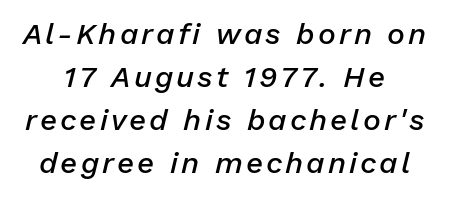
The image shows 30 px semibold type, italic (leaning right); set normal line spacing (1.43x), not underlined; low stroke contrast and a medium x-height.
